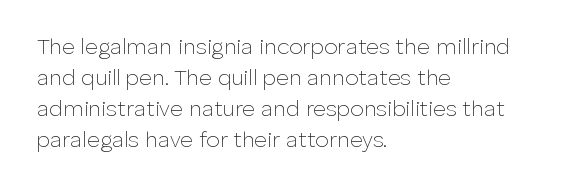
{"italic": "no", "bold": "no", "underline": "no", "align": "left", "line_spacing": "normal", "line_spacing_ratio": 1.41, "letter_spacing": "normal", "letter_spacing_em": 0.0, "glyph_px": 22}
